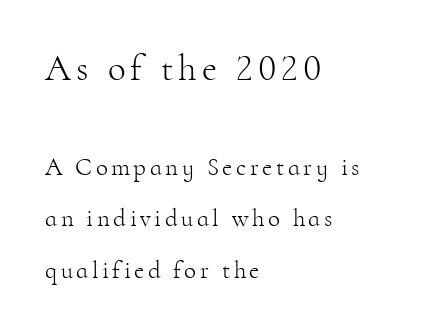
{"serif": "yes", "italic": "no", "bold": "no", "weight": "light", "width": "normal", "stroke_contrast": "high", "x_height": "small", "monospaced": "no", "underline": "no", "align": "left", "line_spacing": "loose", "line_spacing_ratio": 2.06, "larger_block": "first", "size_ratio": 1.48, "glyph_px": 37}
